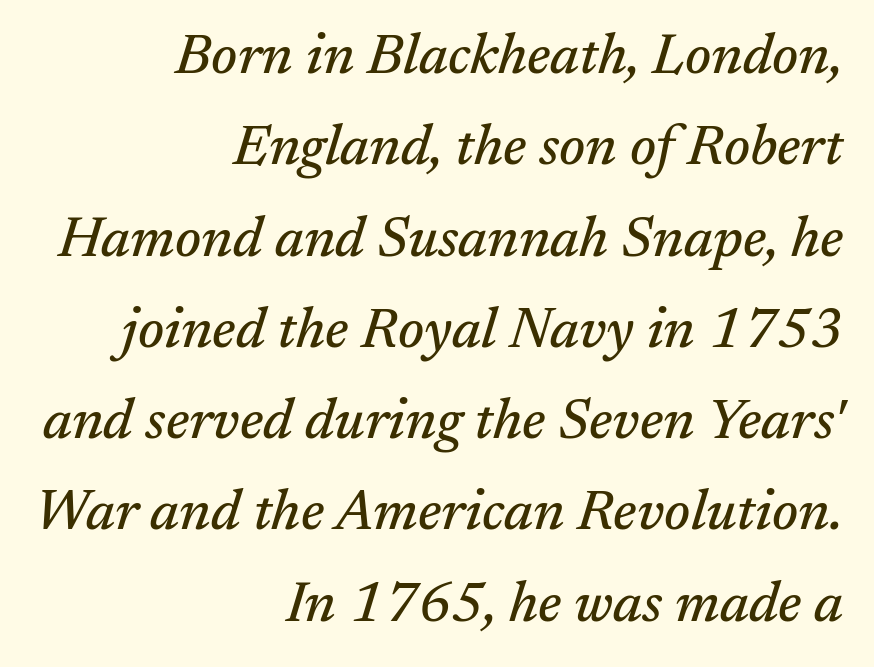
{"serif": "yes", "italic": "yes", "lean": "right", "slant_degrees": 17, "width": "normal", "stroke_contrast": "medium", "x_height": "medium", "monospaced": "no", "underline": "no", "align": "right", "line_spacing": "normal", "line_spacing_ratio": 1.63, "letter_spacing": "normal", "letter_spacing_em": 0.0, "glyph_px": 56}
